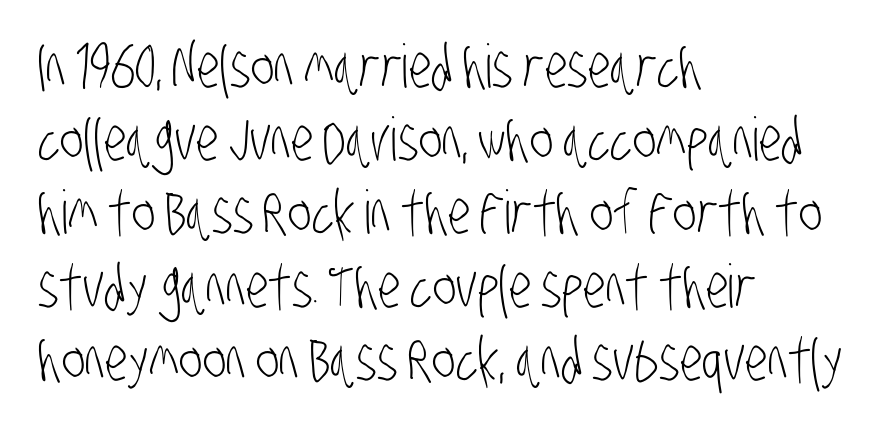
The type family on display is of the sans-serif kind. This rendering uses left alignment, leaving the right contour irregular. Honestly, there is no underline to notice here at all. Does extra space separate the letters? No, they use regular spacing.
